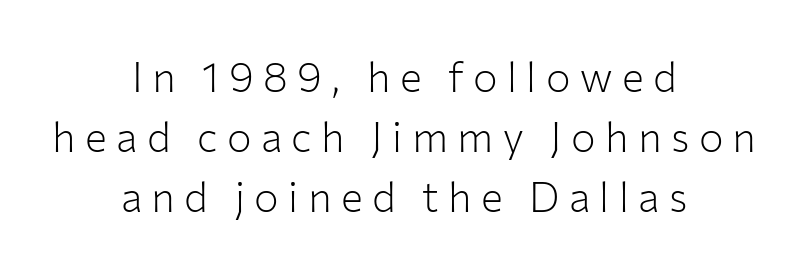
The gap between lines stays unmarked. Weight: in the light-to-regular range. How would I describe the line gaps? Plain and ordinary. Classification — sans serif.
